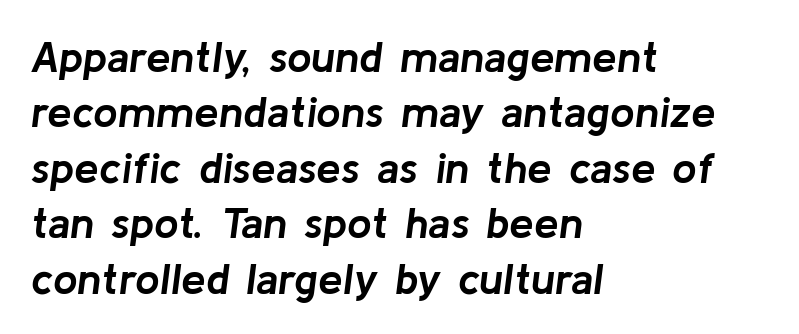
Q: Is the text bold? A: Yes.
Q: Is the text italic (slanted)? A: Yes, it leans right by about 8 degrees.
Q: Is the text underlined? A: No.
Q: How is the paragraph aligned? A: Left-aligned.
Q: Is the spacing between letters normal or unusually wide? A: Normal.
Q: Is the spacing between lines tight, normal or loose? A: Normal.
Q: Width (condensed, normal, or wide)? A: Normal.
Q: Stroke contrast? A: Low.
Q: x-height? A: Medium.
Q: Monospaced? A: No.
